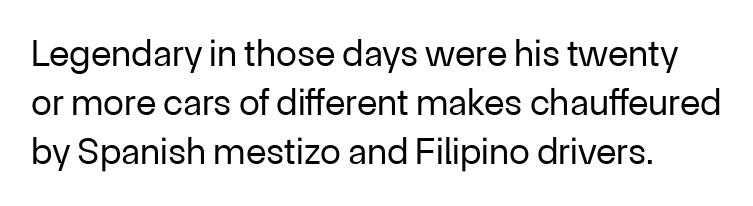
Q: Is the text bold? A: No.
Q: Is the text italic (slanted)? A: No, it is upright.
Q: Is the typeface a serif or a sans-serif typeface? A: Sans-serif.
Q: Is the text underlined? A: No.
Q: Is the spacing between letters normal or unusually wide? A: Normal.
Q: Is the spacing between lines tight, normal or loose? A: Normal.
Q: Width (condensed, normal, or wide)? A: Normal.
Q: Stroke contrast? A: Low.
Q: x-height? A: Medium.
Q: Monospaced? A: No.
